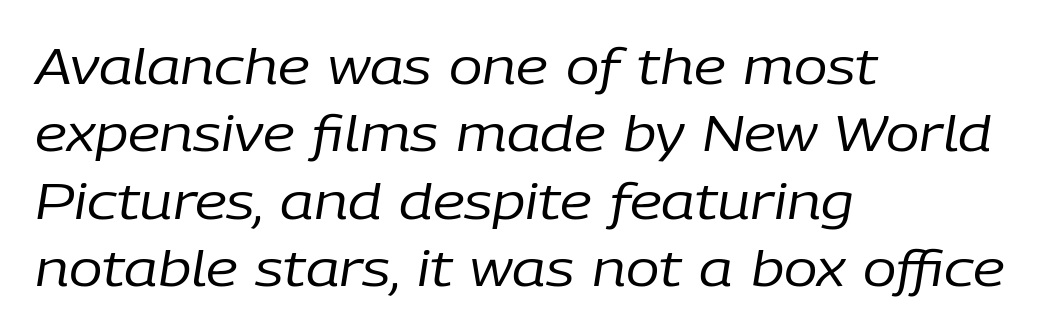
This reads as an unemphasized weight, regular at the heaviest. The area under the type is left untouched. Proportional: the letters do not fall into vertical columns. Leftover space on each line is placed entirely after the last word. Tracking here is standard; glyphs follow each other at the usual distance. Interline gaps are of average width in this sample.
